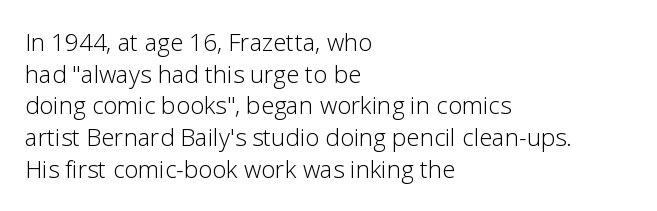
{"italic": "no", "bold": "no", "underline": "no", "align": "left", "line_spacing": "normal", "line_spacing_ratio": 1.32, "letter_spacing": "normal", "letter_spacing_em": 0.0, "glyph_px": 24}
